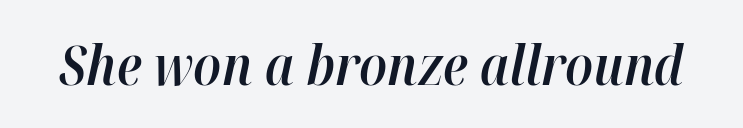
Q: Is the text bold? A: Semi-bold.
Q: Is the text italic (slanted)? A: Yes, it leans right by about 12 degrees.
Q: Is the text underlined? A: No.
Q: Is the spacing between letters normal or unusually wide? A: Normal.
Q: Width (condensed, normal, or wide)? A: Normal.
Q: Stroke contrast? A: High.
Q: x-height? A: Medium.
Q: Monospaced? A: No.
